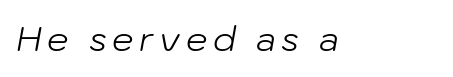
Heaviness? Minimal to ordinary, like unemphasized prose. An italicized treatment has been applied to the whole sample. Here the designer chose a conventional face with non-uniform glyph widths. Descenders are the only things crossing below the line.
